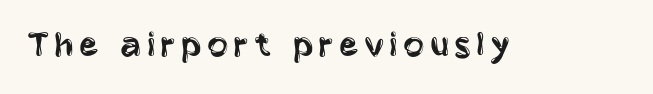
Q: Is the text bold? A: No.
Q: Is the text italic (slanted)? A: No, it is upright.
Q: Is the typeface a serif or a sans-serif typeface? A: Sans-serif.
Q: Is the text underlined? A: No.
Q: Width (condensed, normal, or wide)? A: Condensed.
Q: Stroke contrast? A: Low.
Q: x-height? A: Large.
Q: Monospaced? A: No.
